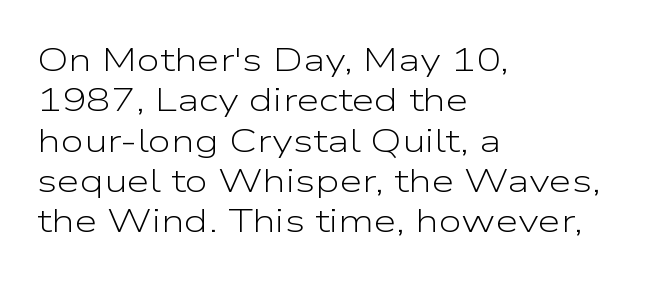
The rendering uses natural spacing where letterforms have individual widths. The typesetter chose a ragged-right arrangement here. Does extra space separate the letters? No, they use regular spacing. Words float on clear page, feet unadorned. The glyphs in this specimen are sans serif.
